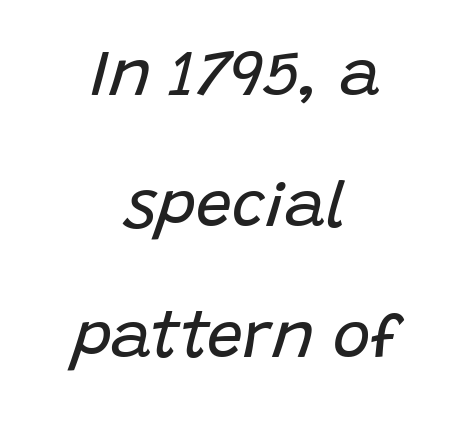
Q: Is the text bold? A: No.
Q: Is the text italic (slanted)? A: Yes, it leans right by about 15 degrees.
Q: Is the text underlined? A: No.
Q: How is the paragraph aligned? A: Centered.
Q: Is the spacing between letters normal or unusually wide? A: Normal.
Q: Is the spacing between lines tight, normal or loose? A: Loose.
Q: Width (condensed, normal, or wide)? A: Normal.
Q: Stroke contrast? A: Low.
Q: x-height? A: Large.
Q: Monospaced? A: No.
